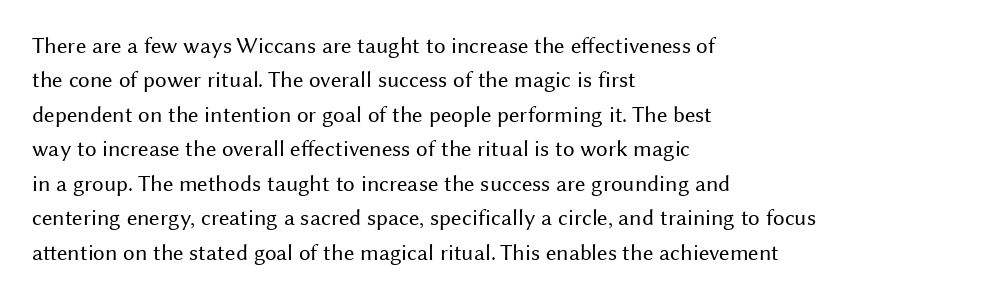
{"italic": "no", "bold": "no", "underline": "no", "align": "left", "line_spacing": "normal", "line_spacing_ratio": 1.5, "letter_spacing": "normal", "letter_spacing_em": 0.0, "glyph_px": 23}
